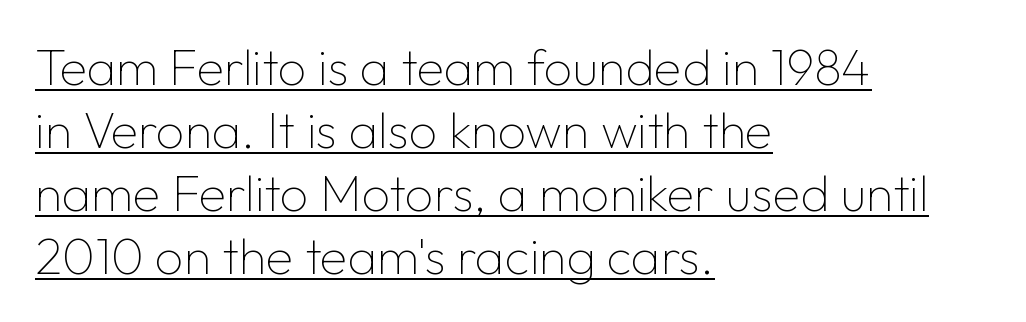
{"serif": "no", "italic": "no", "bold": "no", "weight": "thin", "width": "normal", "stroke_contrast": "low", "x_height": "medium", "monospaced": "no", "underline": "yes", "align": "left", "line_spacing": "normal", "line_spacing_ratio": 1.26, "letter_spacing": "normal", "letter_spacing_em": 0.0, "glyph_px": 50}
